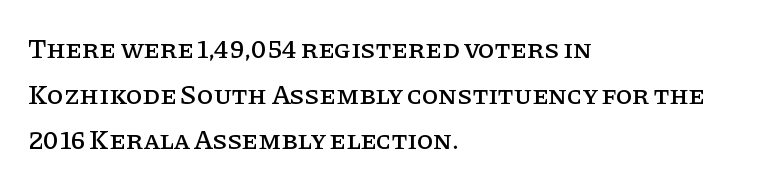
{"italic": "no", "underline": "no", "align": "left", "line_spacing": "normal", "line_spacing_ratio": 1.69, "letter_spacing": "normal", "letter_spacing_em": 0.0, "glyph_px": 27}
